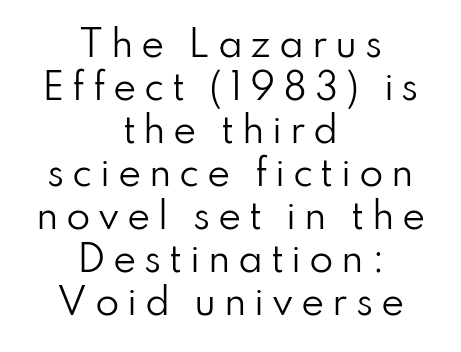
{"serif": "no", "italic": "no", "bold": "no", "weight": "regular", "width": "normal", "stroke_contrast": "low", "x_height": "small", "monospaced": "no", "underline": "no", "align": "center", "line_spacing_ratio": 1.23, "letter_spacing": "wide", "letter_spacing_em": 0.22, "glyph_px": 35}
